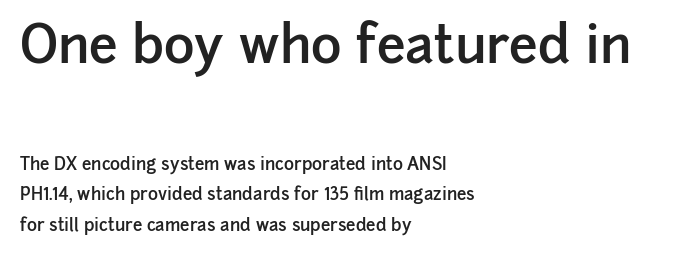
{"serif": "no", "italic": "no", "bold": "semi", "weight": "semibold", "width": "normal", "stroke_contrast": "low", "x_height": "medium", "monospaced": "no", "underline": "no", "align": "left", "line_spacing_ratio": 1.79, "letter_spacing": "normal", "letter_spacing_em": 0.0, "larger_block": "first", "size_ratio": 3.06, "glyph_px": 52}
